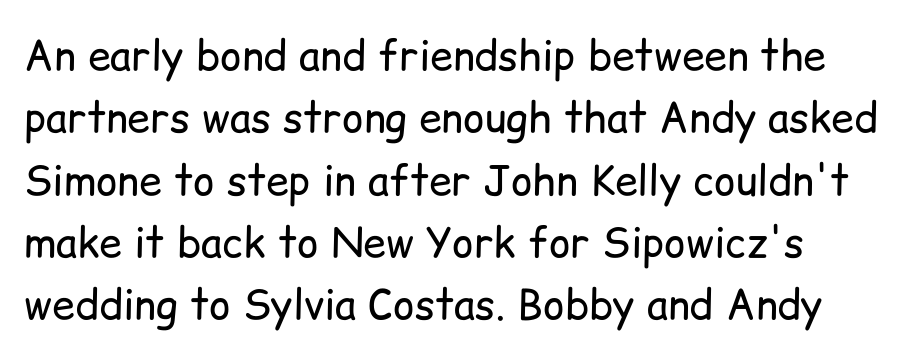
{"serif": "no", "italic": "no", "bold": "no", "weight": "regular", "width": "normal", "stroke_contrast": "low", "x_height": "medium", "monospaced": "no", "underline": "no", "align": "left", "line_spacing": "normal", "line_spacing_ratio": 1.52, "letter_spacing": "normal", "letter_spacing_em": 0.0, "glyph_px": 41}
